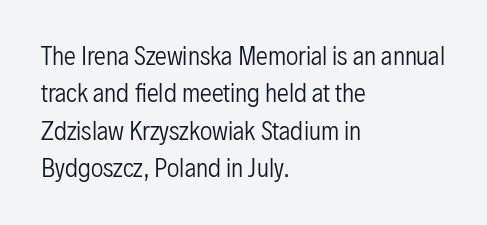
Q: Is the text bold? A: No.
Q: Is the text italic (slanted)? A: No, it is upright.
Q: Is the text underlined? A: No.
Q: How is the paragraph aligned? A: Left-aligned.
Q: Is the spacing between letters normal or unusually wide? A: Normal.
Q: Is the spacing between lines tight, normal or loose? A: Normal.
